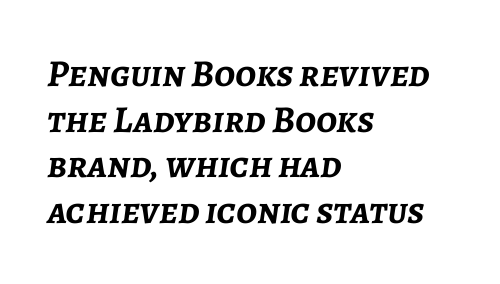
{"italic": "yes", "lean": "right", "slant_degrees": 7, "bold": "yes", "weight": "semibold", "width": "normal", "stroke_contrast": "low", "x_height": "medium", "monospaced": "no", "underline": "no", "align": "left", "line_spacing_ratio": 1.2, "letter_spacing": "normal", "letter_spacing_em": 0.0, "glyph_px": 38}
